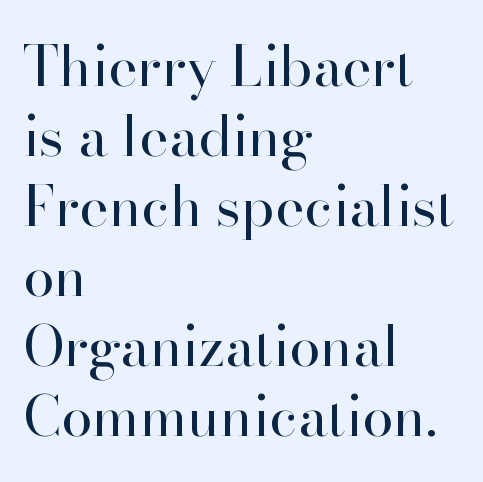
Q: Is the text bold? A: No.
Q: Is the text italic (slanted)? A: No, it is upright.
Q: Is the typeface a serif or a sans-serif typeface? A: Serif.
Q: Is the text underlined? A: No.
Q: How is the paragraph aligned? A: Left-aligned.
Q: Is the spacing between letters normal or unusually wide? A: Normal.
Q: Is the spacing between lines tight, normal or loose? A: Normal.
Q: Width (condensed, normal, or wide)? A: Normal.
Q: Stroke contrast? A: High.
Q: x-height? A: Small.
Q: Monospaced? A: No.
